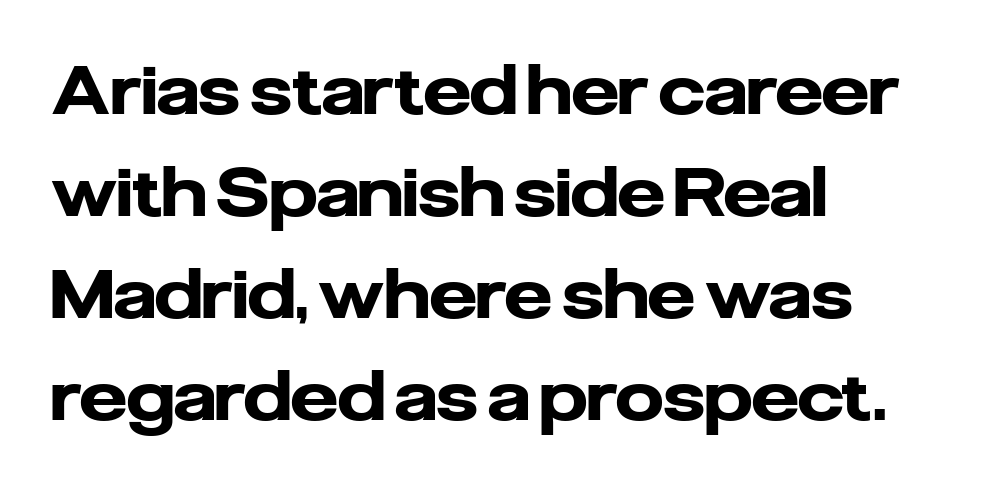
The image shows 67 px heavy sans-serif type, upright; set left-aligned, normal line spacing (1.52x), normal letter spacing, not underlined; low stroke contrast and a medium x-height.
